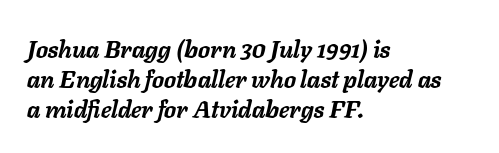
The image shows 24 px bold type, italic (leaning right); set left-aligned, normal line spacing (1.25x), normal letter spacing, not underlined.
